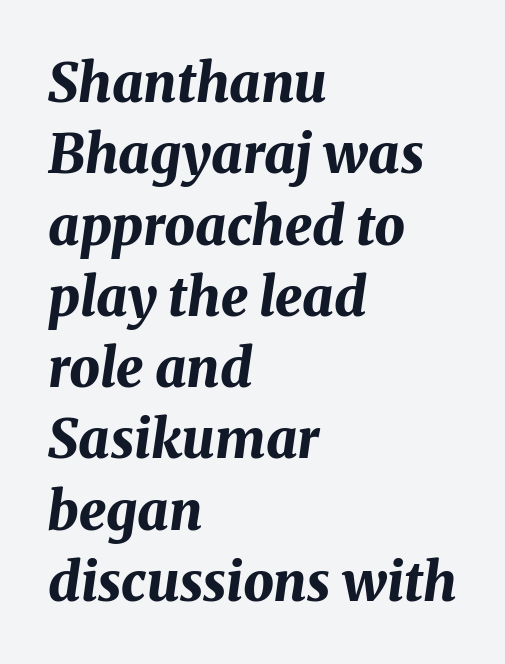
Q: Is the text bold? A: Yes.
Q: Is the text italic (slanted)? A: Yes, it leans right by about 8 degrees.
Q: Is the text underlined? A: No.
Q: How is the paragraph aligned? A: Left-aligned.
Q: Is the spacing between letters normal or unusually wide? A: Normal.
Q: Is the spacing between lines tight, normal or loose? A: Normal.
Q: Width (condensed, normal, or wide)? A: Normal.
Q: Stroke contrast? A: Medium.
Q: x-height? A: Medium.
Q: Monospaced? A: No.
